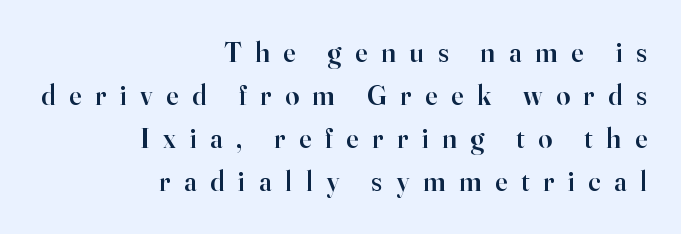
{"serif": "yes", "italic": "no", "bold": "semi", "weight": "semibold", "width": "normal", "stroke_contrast": "high", "x_height": "small", "monospaced": "no", "underline": "no", "align": "right", "line_spacing": "normal", "line_spacing_ratio": 1.54, "letter_spacing": "wide", "letter_spacing_em": 0.49, "glyph_px": 28}
